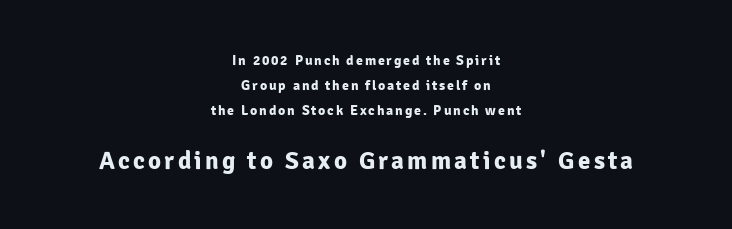
Q: Is the text bold? A: Yes.
Q: Is the text italic (slanted)? A: No, it is upright.
Q: Is the text underlined? A: No.
Q: How is the paragraph aligned? A: Centered.
Q: Which block of text is set in a larger size, the first (top) or the second (bottom)? A: The second (bottom) one.
